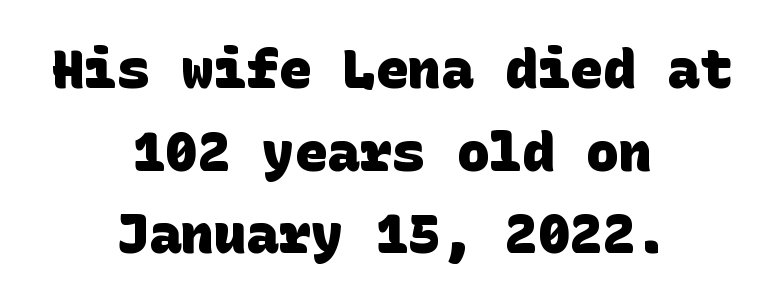
{"serif": "no", "bold": "yes", "weight": "heavy", "width": "normal", "stroke_contrast": "low", "x_height": "large", "underline": "no", "align": "center", "line_spacing": "normal", "line_spacing_ratio": 1.53, "letter_spacing": "normal", "letter_spacing_em": 0.0, "glyph_px": 54}
